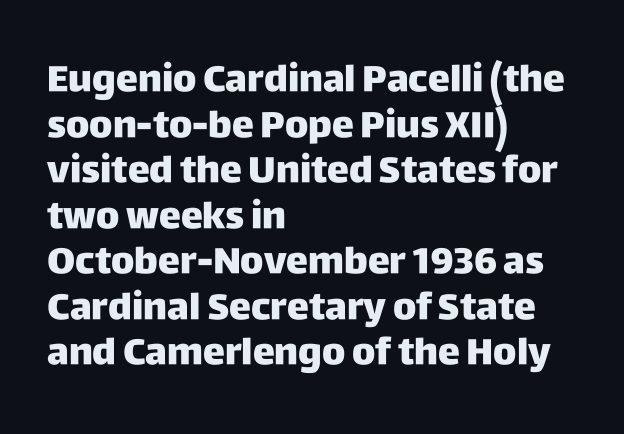
The image shows 37 px heavy sans-serif type, upright; set left-aligned, line spacing 1.23x, normal letter spacing, not underlined; low stroke contrast and a large x-height.
